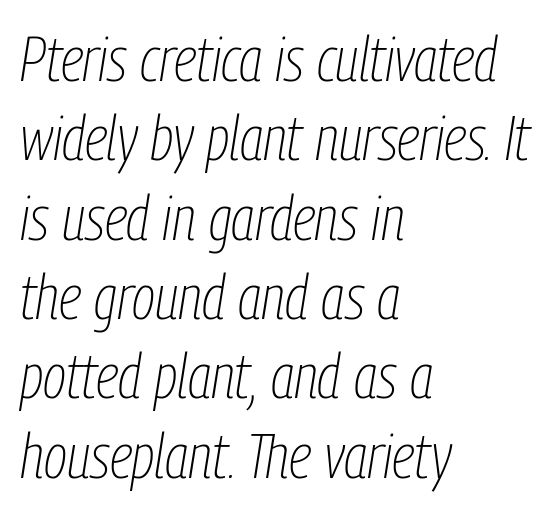
Q: Is the text bold? A: No.
Q: Is the text italic (slanted)? A: Yes, it leans right by about 9 degrees.
Q: Is the text underlined? A: No.
Q: How is the paragraph aligned? A: Left-aligned.
Q: Is the spacing between letters normal or unusually wide? A: Normal.
Q: Is the spacing between lines tight, normal or loose? A: Normal.
Q: Width (condensed, normal, or wide)? A: Condensed.
Q: Stroke contrast? A: Low.
Q: x-height? A: Medium.
Q: Monospaced? A: No.
